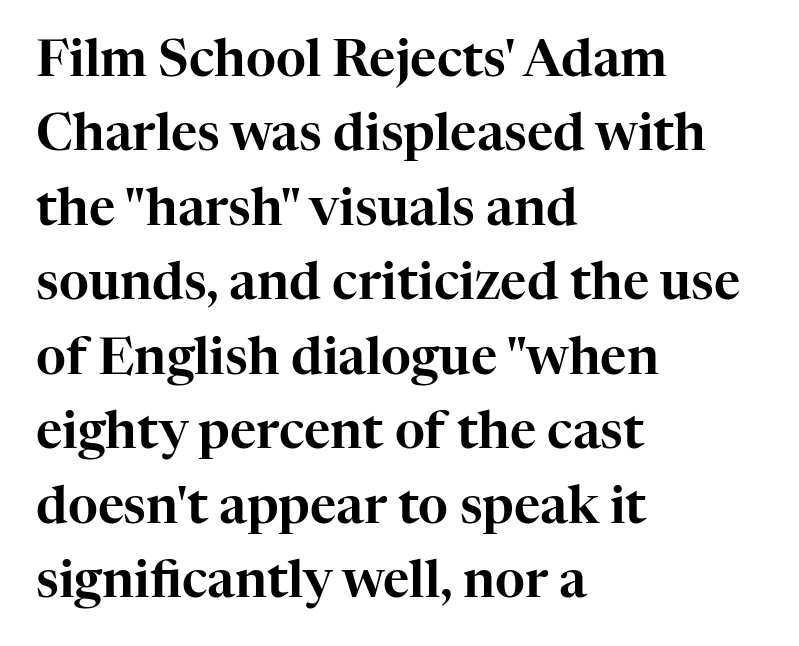
{"serif": "yes", "italic": "no", "width": "normal", "stroke_contrast": "high", "x_height": "medium", "monospaced": "no", "underline": "no", "align": "left", "line_spacing": "normal", "line_spacing_ratio": 1.46, "letter_spacing": "normal", "letter_spacing_em": 0.0, "glyph_px": 51}
